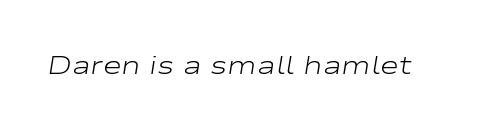
{"italic": "yes", "lean": "right", "slant_degrees": 9, "bold": "no", "underline": "no", "letter_spacing": "normal", "letter_spacing_em": 0.0, "glyph_px": 26}
